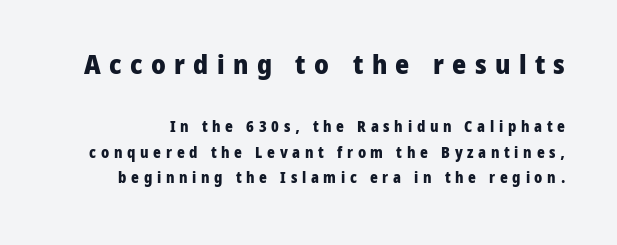
The image shows 27 px bold type, upright; set normal line spacing (1.7x), unusually wide letter spacing (+0.31 em), not underlined; the first (top) block is 1.8x larger.
